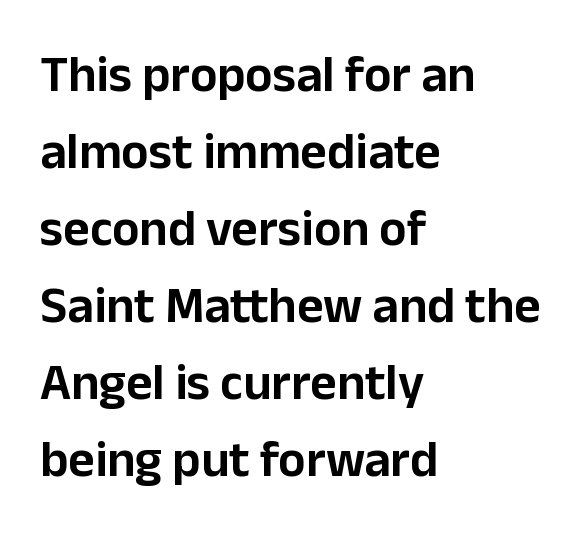
Q: Is the text italic (slanted)? A: No, it is upright.
Q: Is the typeface a serif or a sans-serif typeface? A: Sans-serif.
Q: Is the text underlined? A: No.
Q: How is the paragraph aligned? A: Left-aligned.
Q: Is the spacing between letters normal or unusually wide? A: Normal.
Q: Is the spacing between lines tight, normal or loose? A: Normal.
Q: Width (condensed, normal, or wide)? A: Normal.
Q: Stroke contrast? A: Low.
Q: x-height? A: Medium.
Q: Monospaced? A: No.
